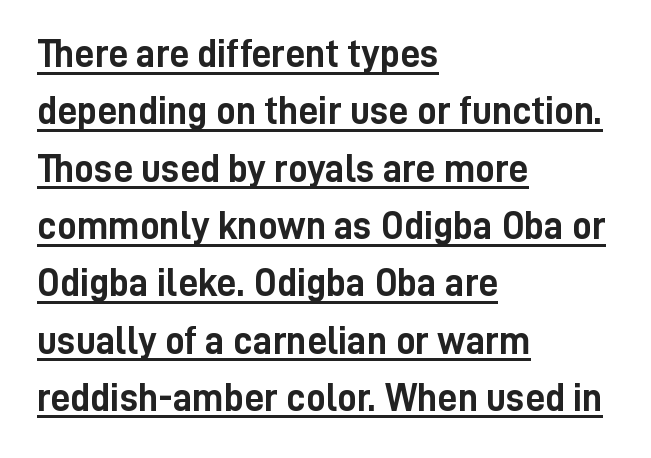
Notice how descenders clear the ascenders below comfortably — that's standard leading. A typesetter would call this proportional, since set widths differ per character. The lettering is marked with a stroke running underneath it. Weight check: bold — yes, fully. The lettering stays uniformly vertical, giving the passage a roman look. These lines are set flush left with a ragged right edge.
